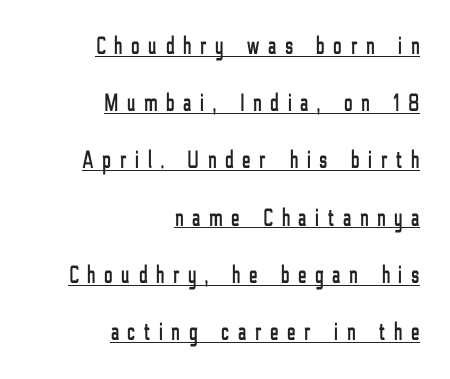
The string is rendered with underlining switched on. Caption: multi-line text, flush right, ragged left. Is the letter spacing exaggerated? Yes — the characters are pushed far apart. The type sits square on the baseline with zero lean. Airy leading.
